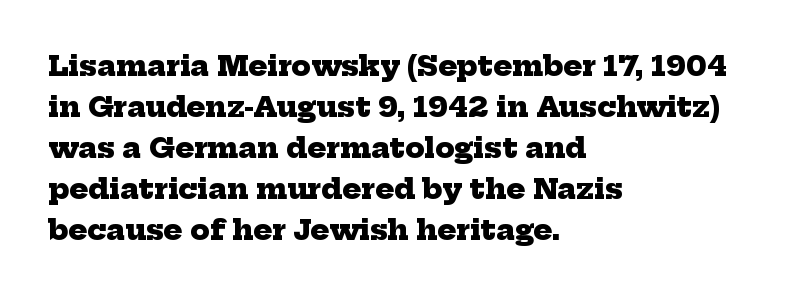
Q: Is the text bold? A: Yes.
Q: Is the typeface a serif or a sans-serif typeface? A: Serif.
Q: Is the text underlined? A: No.
Q: How is the paragraph aligned? A: Left-aligned.
Q: Is the spacing between letters normal or unusually wide? A: Normal.
Q: Is the spacing between lines tight, normal or loose? A: Normal.
Q: Width (condensed, normal, or wide)? A: Normal.
Q: Stroke contrast? A: Low.
Q: x-height? A: Medium.
Q: Monospaced? A: No.
